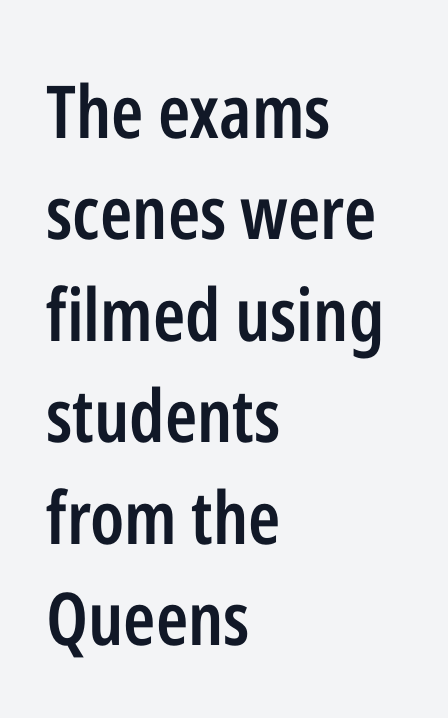
Q: Is the text bold? A: Semi-bold.
Q: Is the text italic (slanted)? A: No, it is upright.
Q: Is the typeface a serif or a sans-serif typeface? A: Sans-serif.
Q: Is the text underlined? A: No.
Q: How is the paragraph aligned? A: Left-aligned.
Q: Is the spacing between letters normal or unusually wide? A: Normal.
Q: Is the spacing between lines tight, normal or loose? A: Normal.
Q: Width (condensed, normal, or wide)? A: Condensed.
Q: Stroke contrast? A: Low.
Q: x-height? A: Medium.
Q: Monospaced? A: No.
